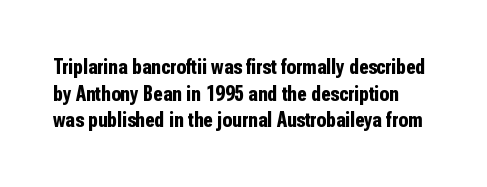
{"italic": "no", "bold": "yes", "underline": "no", "line_spacing_ratio": 1.21, "letter_spacing": "normal", "letter_spacing_em": 0.0, "glyph_px": 22}
